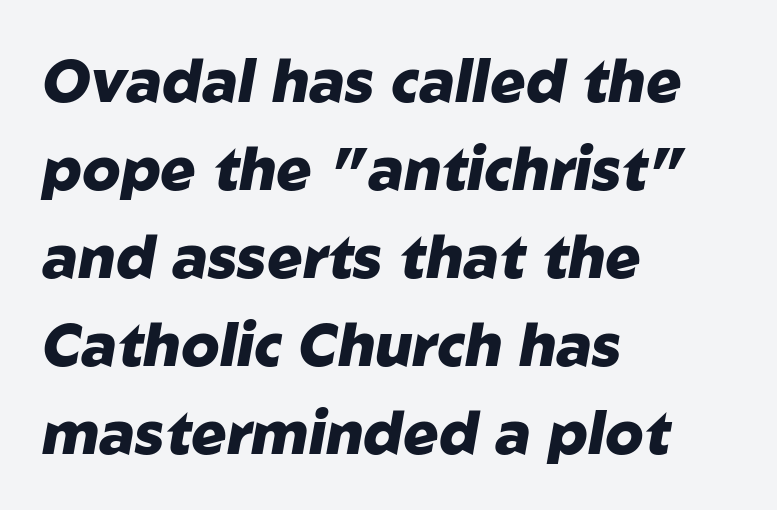
Descenders are the only things crossing below the line. A typesetter would call this leading conventional body-copy spacing. These lines were composed using italics. Spacing between characters is what you'd get straight out of the box. Every letter is thick-stroked: bold, no question. Proportional: the letters do not fall into vertical columns.
